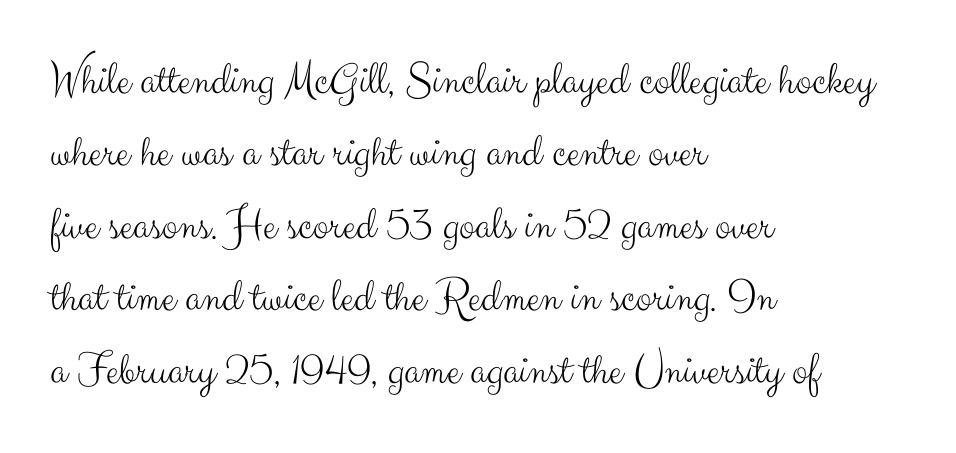
Q: Is the text bold? A: No.
Q: Is the text italic (slanted)? A: Yes.
Q: Is the typeface a serif or a sans-serif typeface? A: Sans-serif.
Q: Is the text underlined? A: No.
Q: How is the paragraph aligned? A: Left-aligned.
Q: Is the spacing between letters normal or unusually wide? A: Normal.
Q: Is the spacing between lines tight, normal or loose? A: Normal.
Q: Width (condensed, normal, or wide)? A: Normal.
Q: Stroke contrast? A: Medium.
Q: x-height? A: Small.
Q: Monospaced? A: No.
